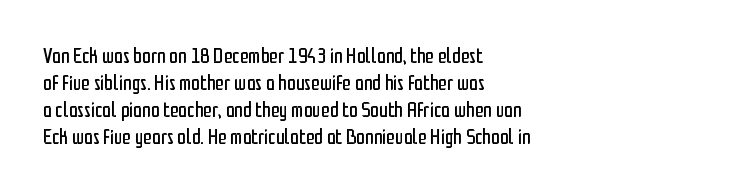
The image shows 22 px text type, upright; set left-aligned, line spacing 1.22x, normal letter spacing, not underlined.
